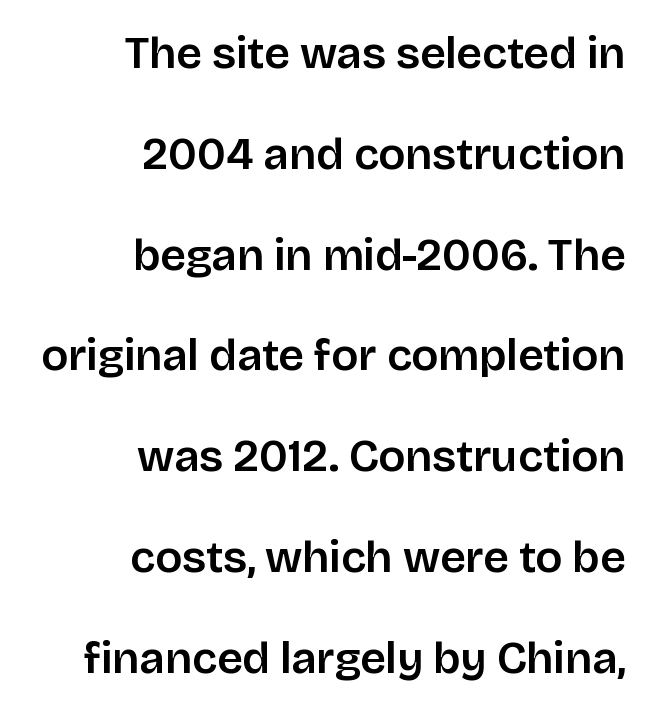
The font's upright variant was chosen for this text. Notice how the passage keeps a crisp vertical edge on the right only. The face used here is rendered with its standard letterfit. Nothing sits at the stroke ends, so this counts as sans-serif. Whoever set this chose breathing room over compactness in the vertical rhythm. The face used here is proportionally spaced, like ordinary book or web type.
